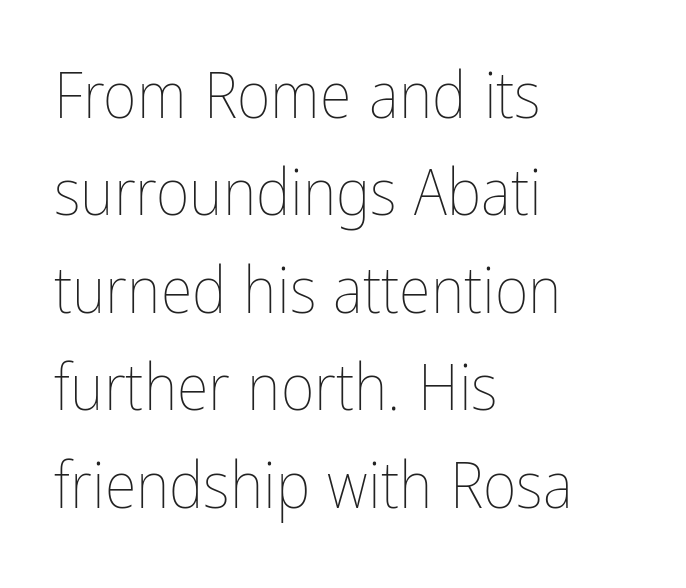
The space beneath each line is pristine and unruled. You can tell it's not italic because the verticals are truly vertical. This sample uses plain, unmodified letter spacing. You could not count columns in this text — the font is proportionally spaced. Is the type heavy? It reads as light-to-regular instead.
